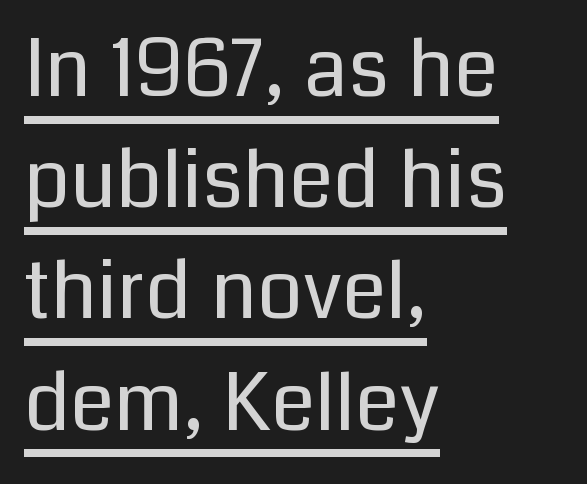
No chunkiness to these letters — they're not bold. The letters advance in unequal steps, a hallmark of proportional type. Does the lettering tilt? It doesn't — this is upright. The type family on display is of the sans-serif kind. The letterforms sit shoulder to shoulder at normal distance.
